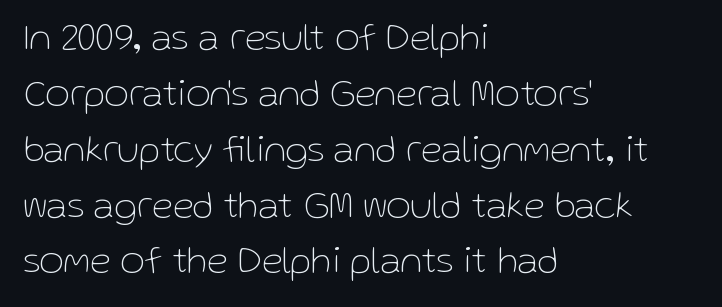
No feet cap the strokes, marking this as sans-serif type. Regarding leading, the lines here are spaced in the standard way. On a weight scale, this lands at 450 or below. A typesetter would call this zero additional tracking. A typesetter would call this proportional, since set widths differ per character.
